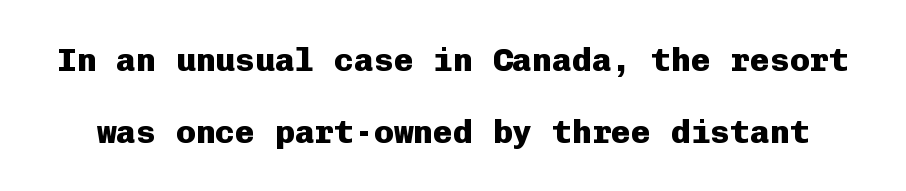
{"serif": "no", "italic": "no", "bold": "yes", "weight": "heavy", "width": "normal", "stroke_contrast": "low", "x_height": "medium", "monospaced": "yes", "underline": "no", "line_spacing": "loose", "line_spacing_ratio": 2.17, "letter_spacing": "normal", "letter_spacing_em": 0.0, "glyph_px": 33}
